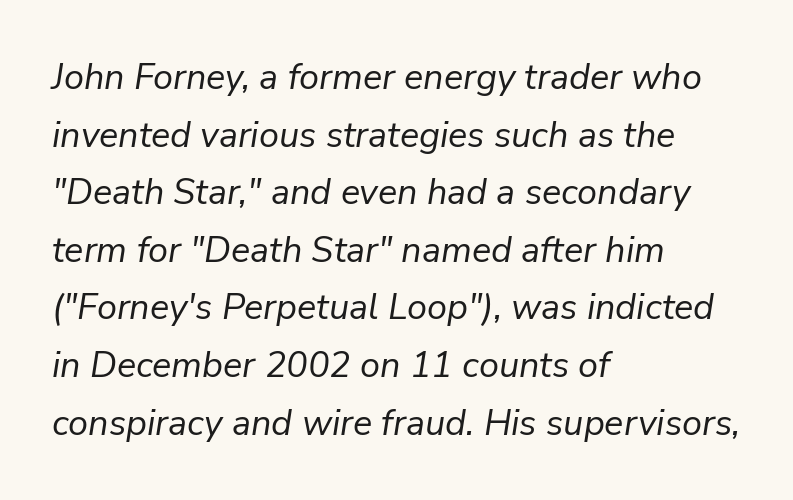
Q: Is the text bold? A: No.
Q: Is the text italic (slanted)? A: Yes, it leans right by about 9 degrees.
Q: Is the text underlined? A: No.
Q: How is the paragraph aligned? A: Left-aligned.
Q: Is the spacing between letters normal or unusually wide? A: Normal.
Q: Is the spacing between lines tight, normal or loose? A: Normal.
Q: Width (condensed, normal, or wide)? A: Normal.
Q: Stroke contrast? A: Low.
Q: x-height? A: Medium.
Q: Monospaced? A: No.
